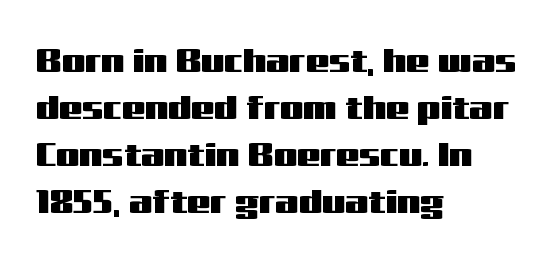
{"serif": "no", "italic": "no", "width": "wide", "stroke_contrast": "medium", "x_height": "medium", "monospaced": "no", "underline": "no", "align": "left", "line_spacing": "normal", "line_spacing_ratio": 1.42, "letter_spacing": "normal", "letter_spacing_em": 0.0, "glyph_px": 33}
